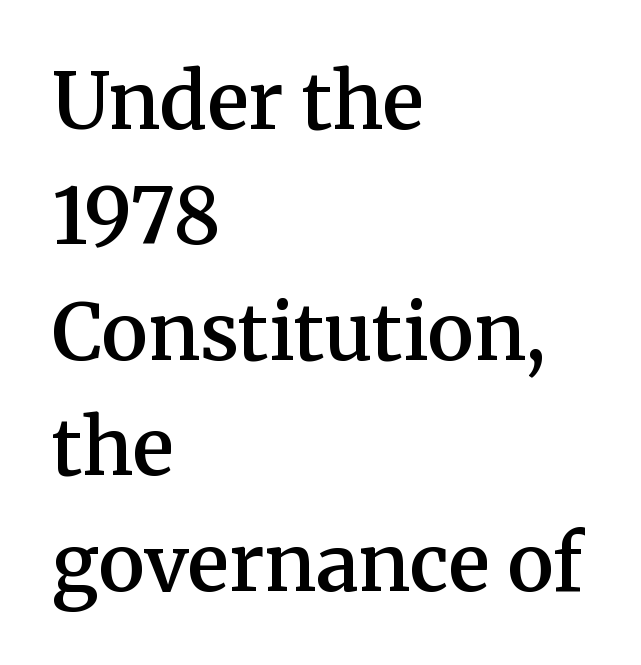
The image shows 78 px semibold serif type, upright; set left-aligned, normal line spacing (1.48x), normal letter spacing, not underlined; medium stroke contrast and a medium x-height.
